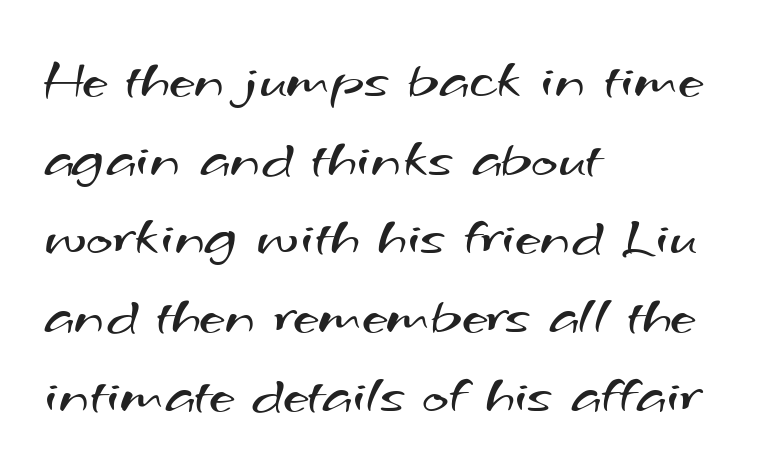
Q: Is the text bold? A: No.
Q: Is the typeface a serif or a sans-serif typeface? A: Sans-serif.
Q: Is the text underlined? A: No.
Q: How is the paragraph aligned? A: Left-aligned.
Q: Is the spacing between letters normal or unusually wide? A: Normal.
Q: Is the spacing between lines tight, normal or loose? A: Normal.
Q: Width (condensed, normal, or wide)? A: Wide.
Q: Stroke contrast? A: Medium.
Q: x-height? A: Small.
Q: Monospaced? A: No.
